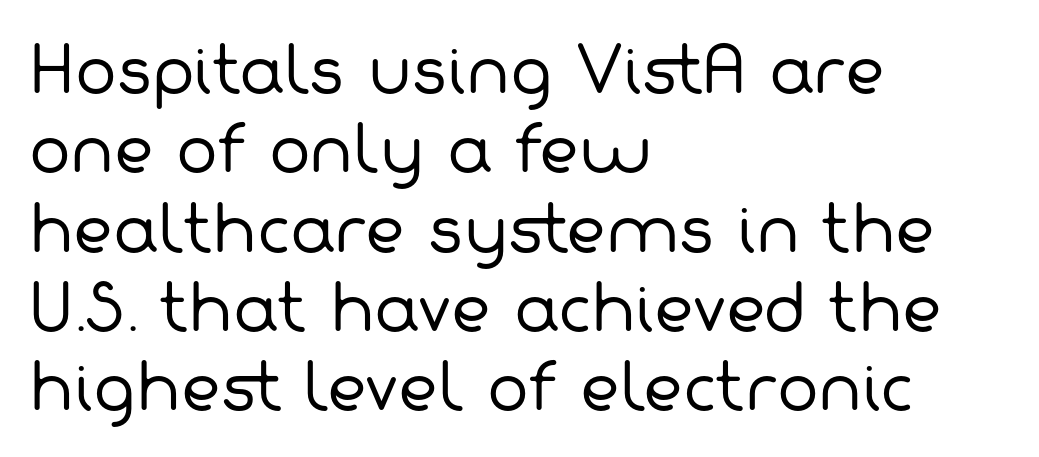
{"serif": "no", "bold": "no", "weight": "regular", "width": "normal", "stroke_contrast": "low", "x_height": "medium", "monospaced": "no", "underline": "no", "align": "left", "line_spacing": "normal", "line_spacing_ratio": 1.28, "letter_spacing": "normal", "letter_spacing_em": 0.0, "glyph_px": 62}
